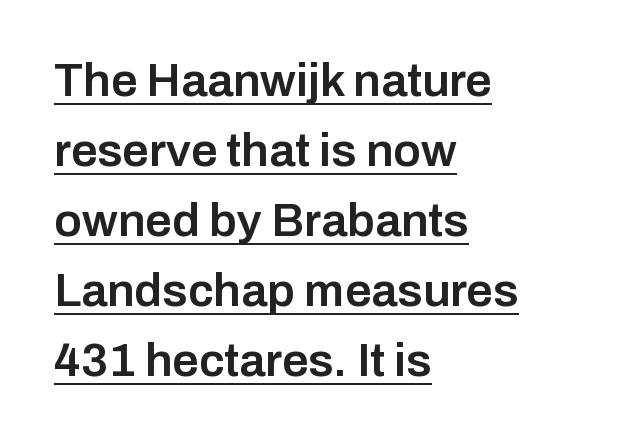
Q: Is the text bold? A: Semi-bold.
Q: Is the text italic (slanted)? A: No, it is upright.
Q: Is the typeface a serif or a sans-serif typeface? A: Sans-serif.
Q: Is the text underlined? A: Yes.
Q: How is the paragraph aligned? A: Left-aligned.
Q: Is the spacing between letters normal or unusually wide? A: Normal.
Q: Is the spacing between lines tight, normal or loose? A: Normal.
Q: Width (condensed, normal, or wide)? A: Normal.
Q: Stroke contrast? A: Low.
Q: x-height? A: Medium.
Q: Monospaced? A: No.
